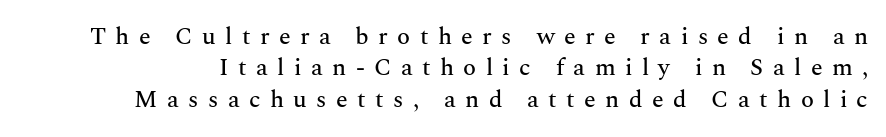
Only glyphs here, with clear space below each row. One glance says typical: line gaps are just what's usual. Vertical strokes here are truly vertical. Tracking value appears strongly positive — letters spread wide.
